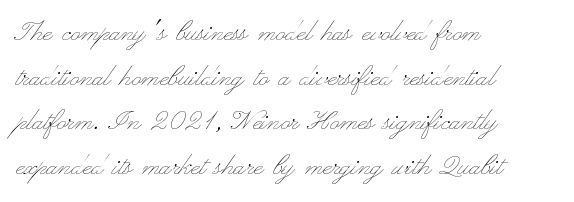
Q: Is the text bold? A: No.
Q: Is the text italic (slanted)? A: Yes.
Q: Is the text underlined? A: No.
Q: How is the paragraph aligned? A: Left-aligned.
Q: Is the spacing between letters normal or unusually wide? A: Normal.
Q: Is the spacing between lines tight, normal or loose? A: Normal.
Q: Width (condensed, normal, or wide)? A: Wide.
Q: Stroke contrast? A: Low.
Q: x-height? A: Small.
Q: Monospaced? A: No.
